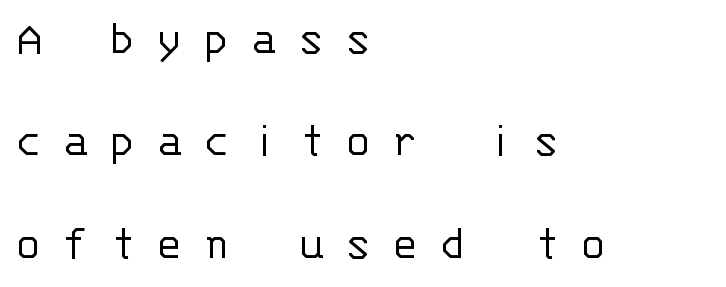
Q: Is the text bold? A: No.
Q: Is the text italic (slanted)? A: No, it is upright.
Q: Is the typeface a serif or a sans-serif typeface? A: Sans-serif.
Q: Is the text underlined? A: No.
Q: How is the paragraph aligned? A: Left-aligned.
Q: Is the spacing between letters normal or unusually wide? A: Unusually wide.
Q: Is the spacing between lines tight, normal or loose? A: Loose.
Q: Width (condensed, normal, or wide)? A: Normal.
Q: Stroke contrast? A: Low.
Q: x-height? A: Large.
Q: Monospaced? A: Yes.
